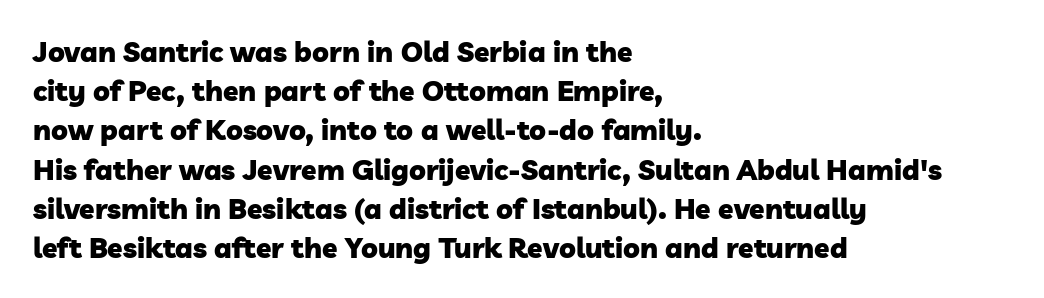
{"serif": "no", "bold": "yes", "weight": "heavy", "width": "normal", "stroke_contrast": "low", "x_height": "medium", "monospaced": "no", "underline": "no", "align": "left", "line_spacing": "normal", "line_spacing_ratio": 1.4, "letter_spacing": "normal", "letter_spacing_em": 0.0, "glyph_px": 28}
